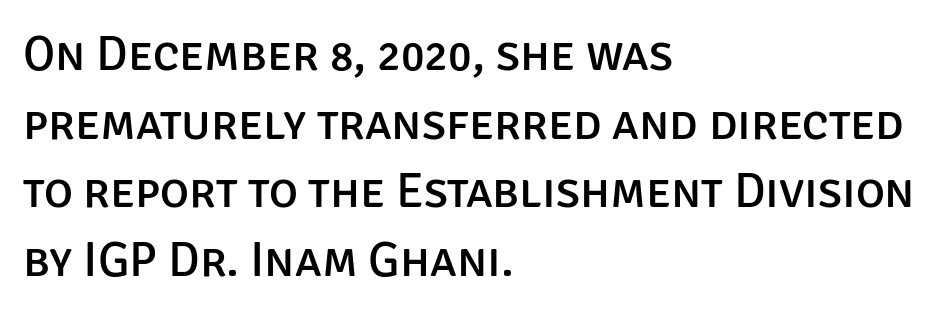
{"serif": "no", "italic": "no", "width": "normal", "stroke_contrast": "low", "x_height": "large", "monospaced": "no", "underline": "no", "align": "left", "line_spacing": "normal", "line_spacing_ratio": 1.4, "letter_spacing": "normal", "letter_spacing_em": 0.0, "glyph_px": 49}
